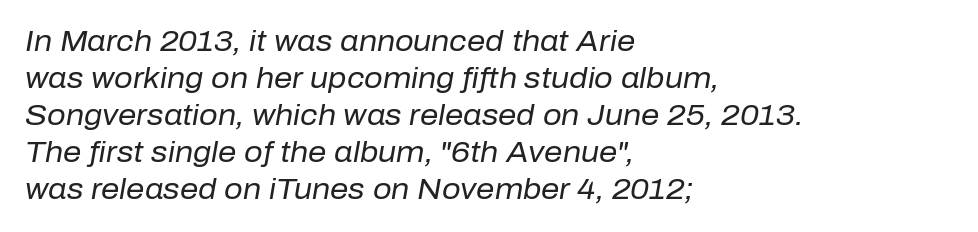
{"italic": "yes", "lean": "right", "slant_degrees": 10, "bold": "no", "weight": "regular", "width": "normal", "stroke_contrast": "low", "x_height": "medium", "monospaced": "no", "underline": "no", "align": "left", "line_spacing": "normal", "line_spacing_ratio": 1.28, "letter_spacing": "normal", "letter_spacing_em": 0.0, "glyph_px": 29}
